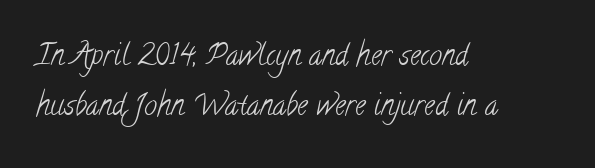
Q: Is the text bold? A: No.
Q: Is the typeface a serif or a sans-serif typeface? A: Serif.
Q: Is the text underlined? A: No.
Q: How is the paragraph aligned? A: Left-aligned.
Q: Is the spacing between letters normal or unusually wide? A: Normal.
Q: Width (condensed, normal, or wide)? A: Condensed.
Q: Stroke contrast? A: Low.
Q: x-height? A: Small.
Q: Monospaced? A: No.
